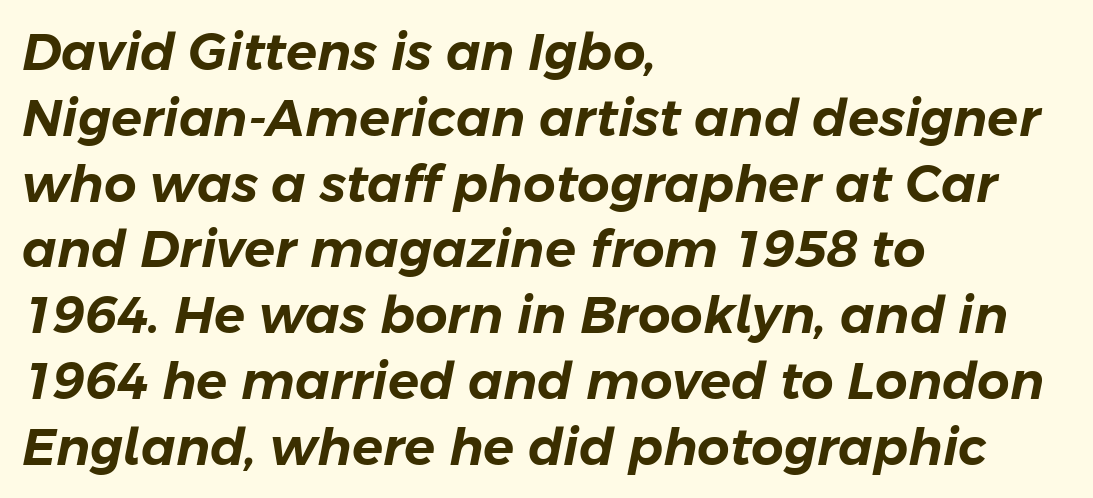
The typography opts for an oblique posture over an upright one. Character widths vary here, with narrow letters taking less room than wide ones. Horizontal alignment here is leftward, the default for most running prose. In terms of letterspacing, this is plain default setting.
